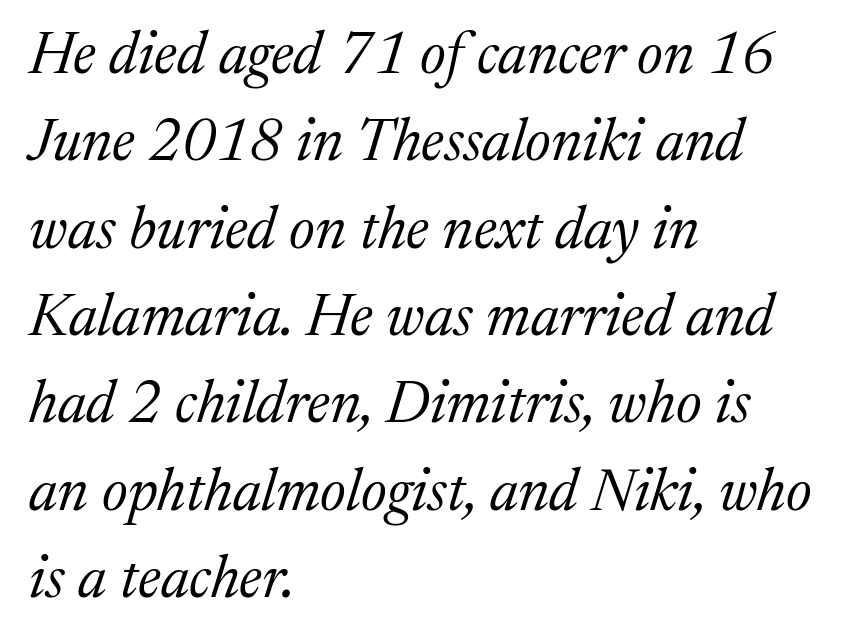
The image shows 59 px regular-weight serif type, italic (leaning right); set left-aligned, normal line spacing (1.48x), normal letter spacing, not underlined; medium stroke contrast and a medium x-height.
